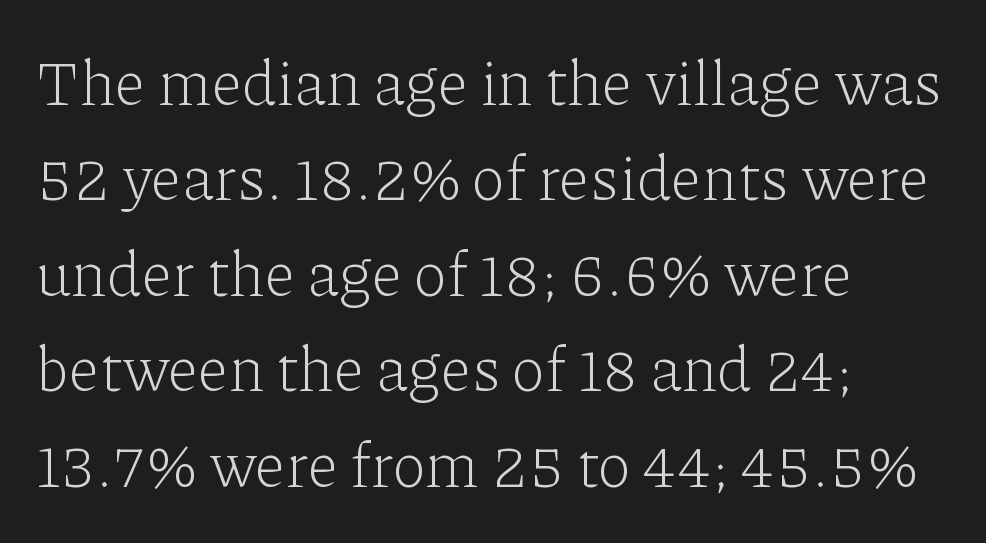
The image shows 62 px light serif type, upright; set left-aligned, normal line spacing (1.54x), normal letter spacing, not underlined; low stroke contrast and a medium x-height.
